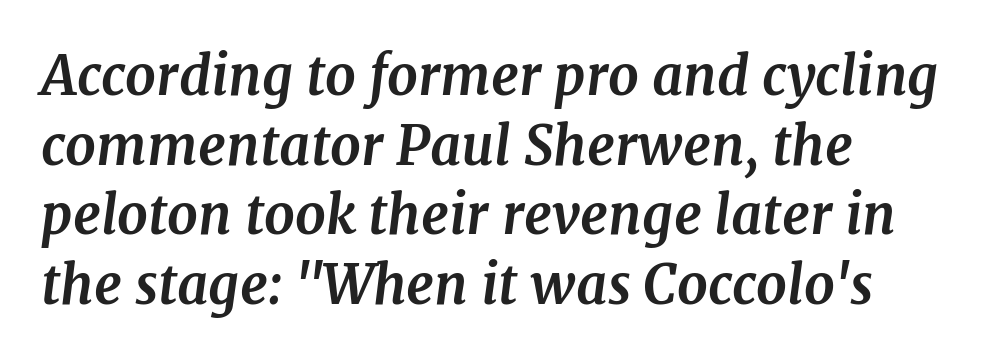
No word sits above an underline. This rendering leaves character spacing at its baseline value. Slanted lettering throughout. Check where the strokes stop: tiny serifs finish them off. Regarding leading, the lines here are spaced in the standard way.
